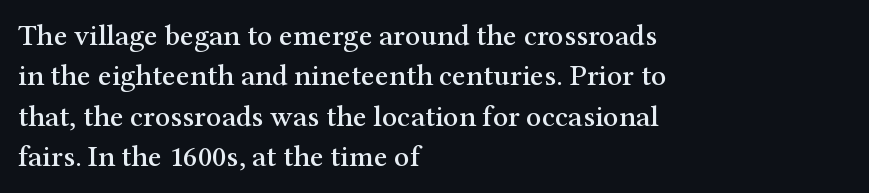
Underlining? Definitely not there. This is the regular roman posture of the typeface. The passage is arranged the way most books set body copy — flush left. Old-style or modern, the face here clearly has serifs.
